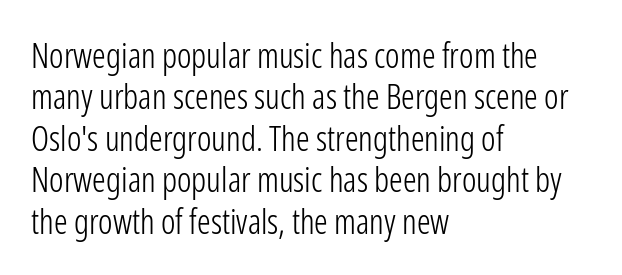
Do the letters lean? They stand straight. Is this a sans? Yes — the strokes have no serifs. Only glyphs here, with clear space below each row. Think of a printed novel: that variable character pitch is what you see here. A quiet, ordinary-to-light weight characterises the typeface. The passage is arranged the way most books set body copy — flush left.
